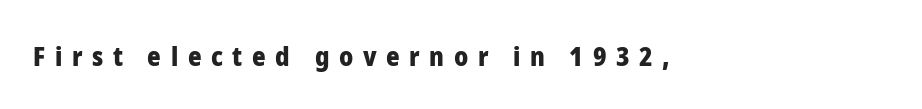
The image shows 26 px bold type, upright; set left-aligned, unusually wide letter spacing (+0.37 em), not underlined.
